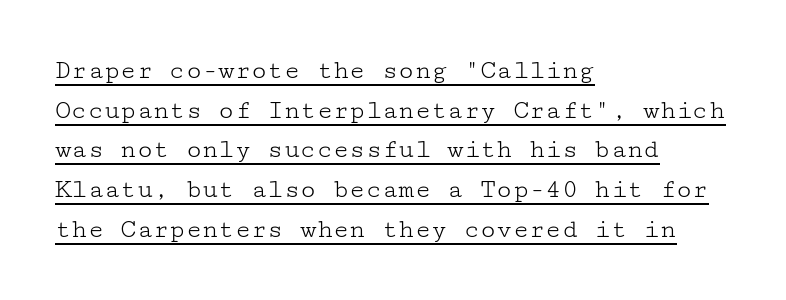
The image shows 27 px text type, upright; set left-aligned, normal line spacing (1.47x), normal letter spacing, underlined.
